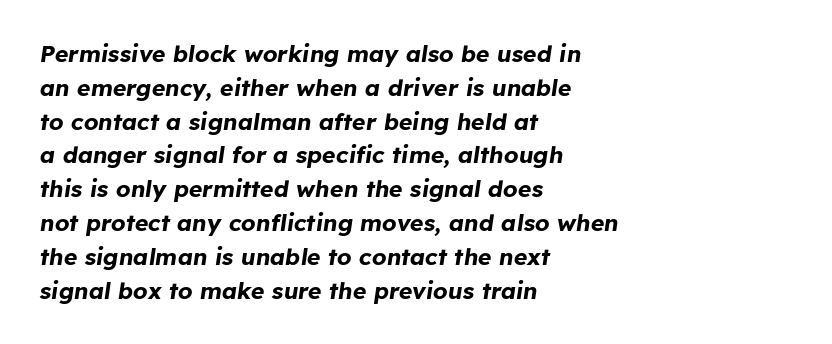
{"italic": "yes", "lean": "right", "slant_degrees": 8, "bold": "yes", "underline": "no", "align": "left", "line_spacing": "normal", "line_spacing_ratio": 1.47, "letter_spacing": "normal", "letter_spacing_em": 0.0, "glyph_px": 23}
